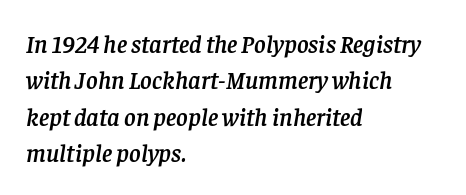
{"italic": "yes", "lean": "right", "slant_degrees": 8, "underline": "no", "align": "left", "line_spacing": "normal", "line_spacing_ratio": 1.46, "letter_spacing": "normal", "letter_spacing_em": 0.0, "glyph_px": 25}
